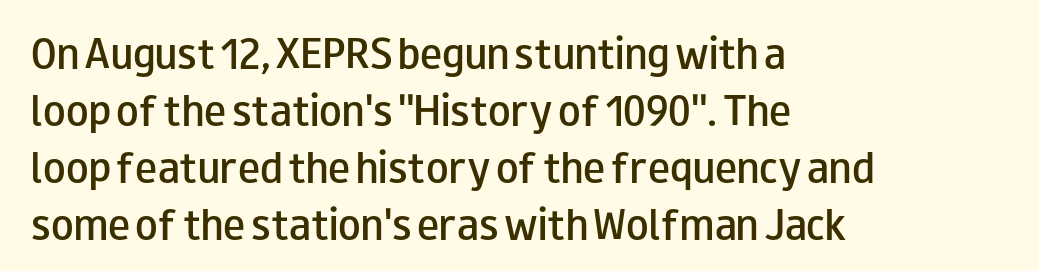
Note the varied advance widths — an 'i' is clearly narrower than an 'm'. Ascenders rise straight up at ninety degrees. The passage shown is typeset with a sans-serif family. Typeset ragged right — the left edge is the straight one. Interline gaps are of average width in this sample. This is moderately heavy type, rendered in semibold.
